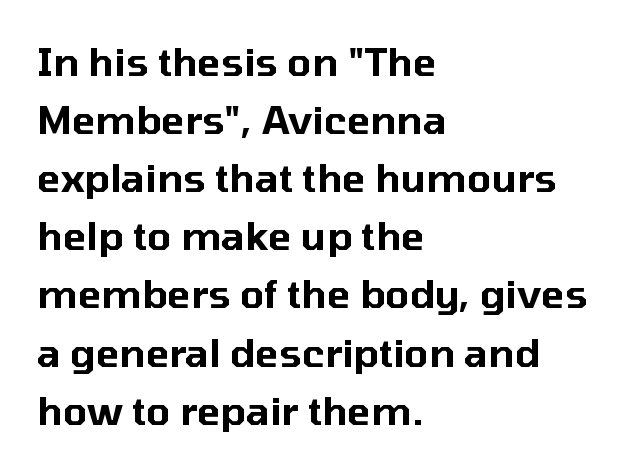
{"serif": "no", "italic": "no", "width": "normal", "stroke_contrast": "low", "x_height": "medium", "monospaced": "no", "underline": "no", "align": "left", "line_spacing": "normal", "line_spacing_ratio": 1.49, "letter_spacing": "normal", "letter_spacing_em": 0.0, "glyph_px": 39}
